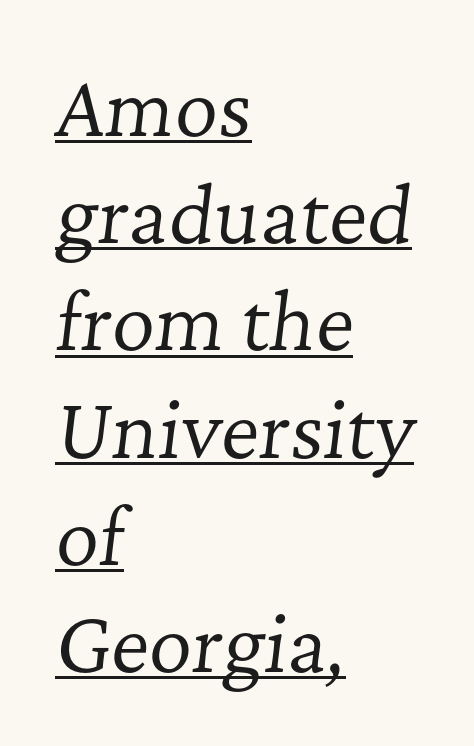
This reads as an unemphasized weight, regular at the heaviest. This block has exactly the height ordinary leading produces. This sample uses a serif face. What stands out about the letter spacing? Nothing — it is the standard amount. Varying glyph widths throughout — classic text-font behaviour. The passage shown is underscored from start to finish.
